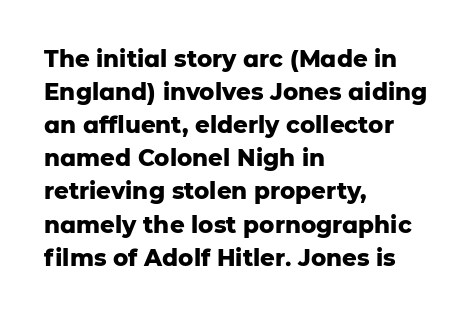
This sample keeps an unexceptional amount of space between lines. Strokes here are thick enough to call this a true bold. A student would call this left alignment; a typographer would say flush left, rag right. You can tell it's not italic because the verticals are truly vertical.
